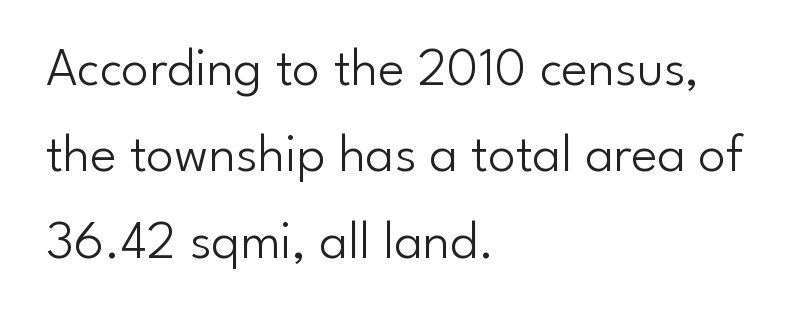
The image shows 55 px light sans-serif type, upright; set left-aligned, normal line spacing (1.57x), normal letter spacing, not underlined; low stroke contrast and a small x-height.
